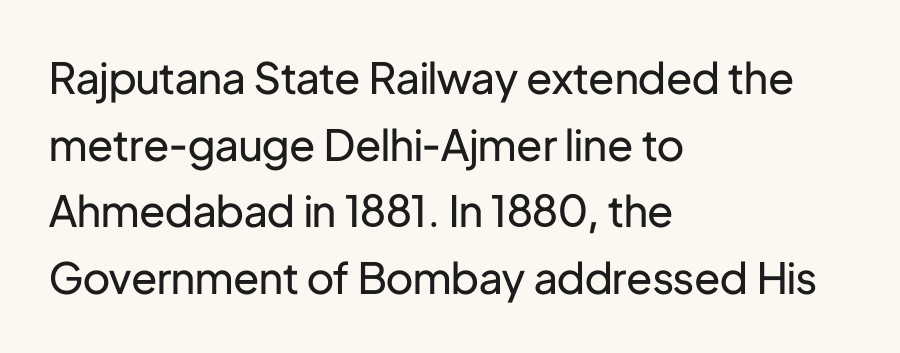
Q: Is the text bold? A: No.
Q: Is the text italic (slanted)? A: No, it is upright.
Q: Is the typeface a serif or a sans-serif typeface? A: Sans-serif.
Q: Is the text underlined? A: No.
Q: How is the paragraph aligned? A: Left-aligned.
Q: Is the spacing between letters normal or unusually wide? A: Normal.
Q: Is the spacing between lines tight, normal or loose? A: Normal.
Q: Width (condensed, normal, or wide)? A: Normal.
Q: Stroke contrast? A: Low.
Q: x-height? A: Medium.
Q: Monospaced? A: No.
